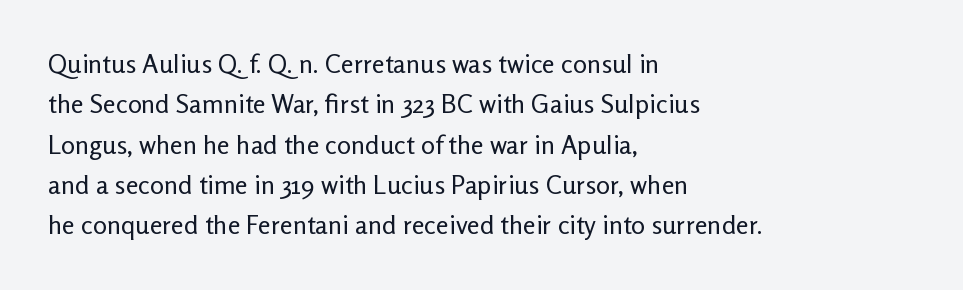
Check the space under the baseline: it is left empty. The type sits square on the baseline with zero lean. Line spacing here is normal. Casual observation: everything's shoved over to the left. Honestly, the letter spacing is just normal — you wouldn't notice it.
